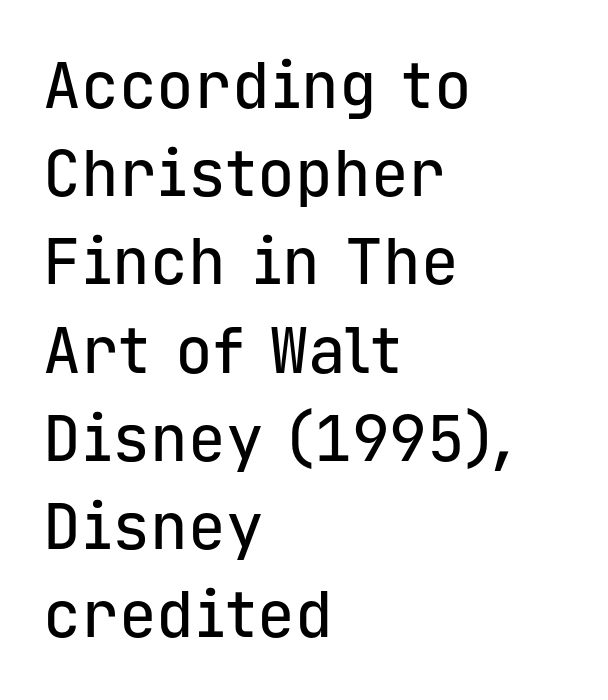
The image shows 63 px sans-serif type, upright, monospaced; set left-aligned, normal line spacing (1.4x), normal letter spacing, not underlined; low stroke contrast and a medium x-height.
